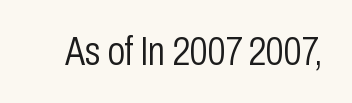
The letters stand straight up with perfectly vertical stems. The text was rendered using a sans face with plain stroke endings. Glance below the letters and you will spot only blank space. A light-to-regular cut is what we see here.
